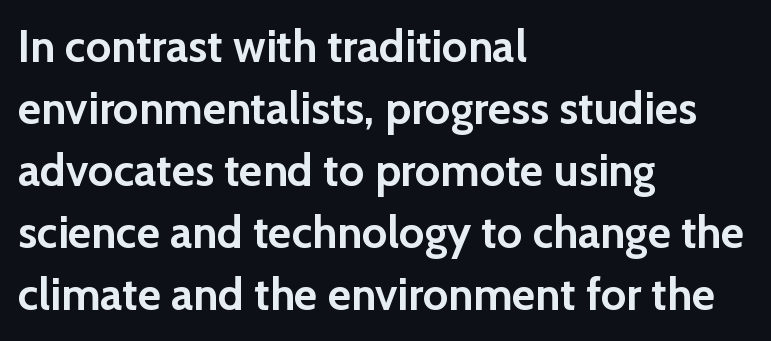
{"serif": "no", "italic": "no", "bold": "yes", "weight": "semibold", "width": "normal", "stroke_contrast": "low", "x_height": "medium", "monospaced": "no", "underline": "no", "align": "left", "line_spacing": "normal", "line_spacing_ratio": 1.38, "letter_spacing": "normal", "letter_spacing_em": 0.0, "glyph_px": 45}
